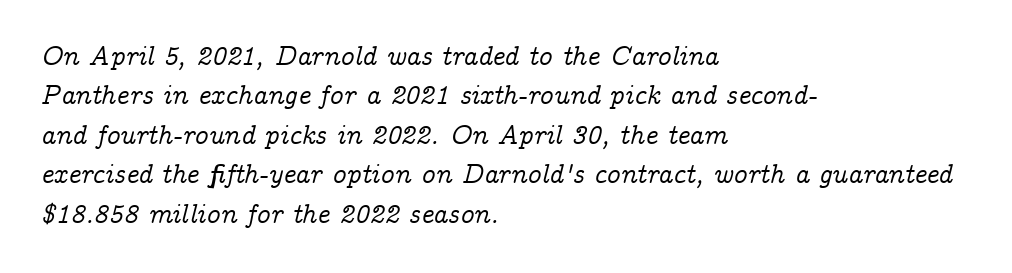
{"italic": "yes", "lean": "right", "slant_degrees": 14, "underline": "no", "align": "left", "line_spacing": "normal", "line_spacing_ratio": 1.46, "letter_spacing": "normal", "letter_spacing_em": 0.0, "glyph_px": 27}
